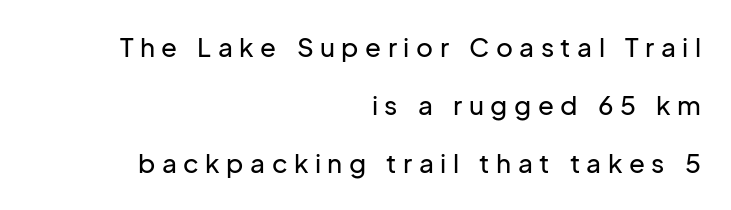
{"italic": "no", "underline": "no", "align": "right", "line_spacing": "loose", "line_spacing_ratio": 2.24, "letter_spacing": "wide", "letter_spacing_em": 0.25, "glyph_px": 26}
